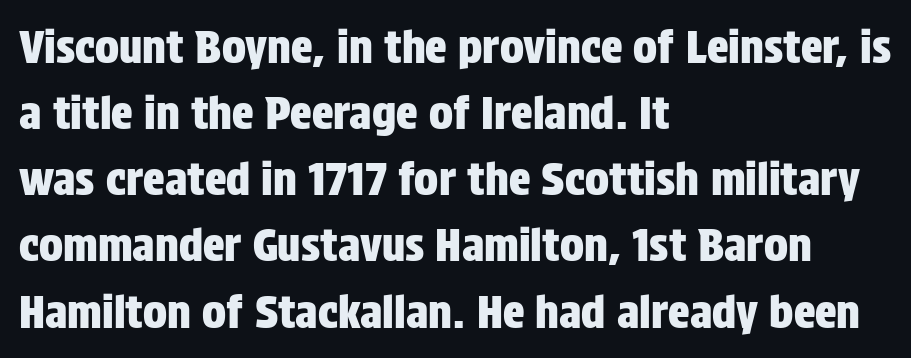
The setting favours the left margin, as ordinary paragraphs usually do. Varying glyph widths throughout — classic text-font behaviour. Evenly set lines give the paragraph a standard silhouette. Examine the stroke ends and you'll find no serifs. Decoration check: the copy has no underline.
